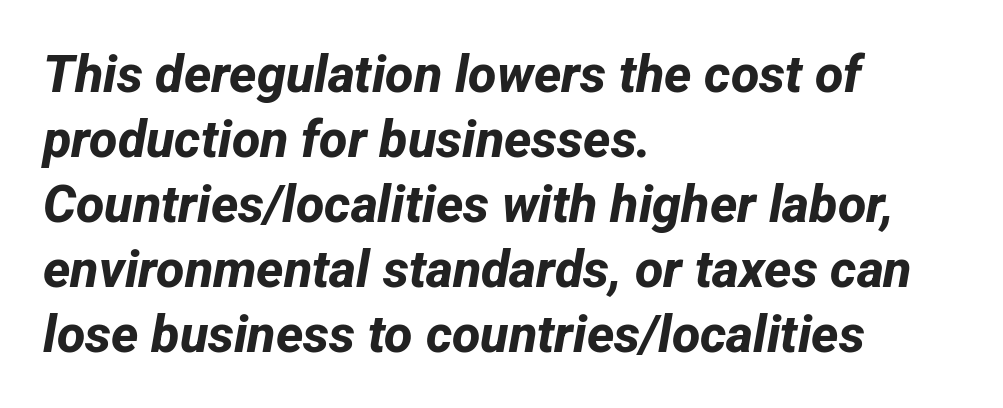
The image shows 52 px bold sans-serif type; set left-aligned, normal line spacing (1.25x), normal letter spacing, not underlined; low stroke contrast and a medium x-height.
